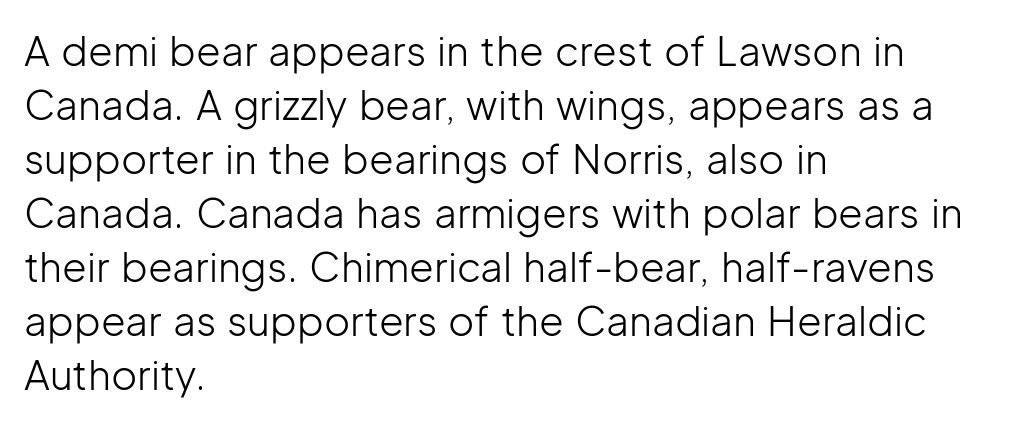
{"serif": "no", "italic": "no", "bold": "no", "weight": "light", "width": "normal", "stroke_contrast": "low", "x_height": "medium", "monospaced": "no", "underline": "no", "align": "left", "line_spacing": "normal", "line_spacing_ratio": 1.35, "letter_spacing": "normal", "letter_spacing_em": 0.0, "glyph_px": 40}
